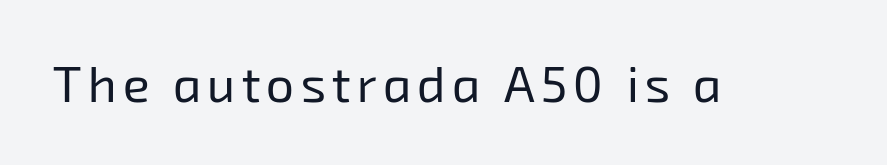
Q: Is the text bold? A: No.
Q: Is the typeface a serif or a sans-serif typeface? A: Sans-serif.
Q: Is the text underlined? A: No.
Q: Width (condensed, normal, or wide)? A: Normal.
Q: Stroke contrast? A: Low.
Q: x-height? A: Medium.
Q: Monospaced? A: No.
